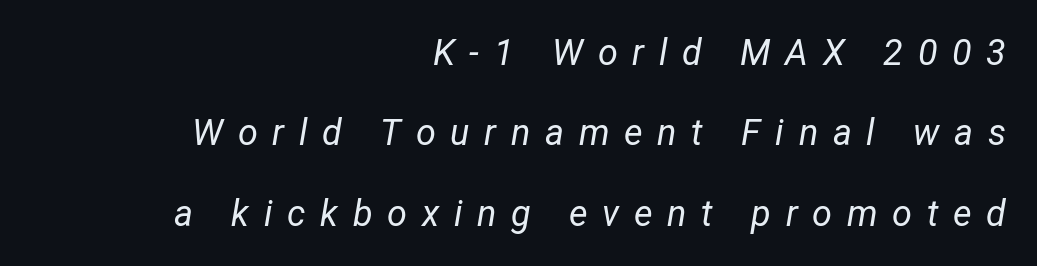
{"italic": "yes", "lean": "right", "slant_degrees": 12, "bold": "no", "weight": "regular", "width": "condensed", "stroke_contrast": "low", "x_height": "medium", "monospaced": "no", "underline": "no", "align": "right", "line_spacing": "loose", "line_spacing_ratio": 2.23, "letter_spacing": "wide", "letter_spacing_em": 0.41, "glyph_px": 36}
